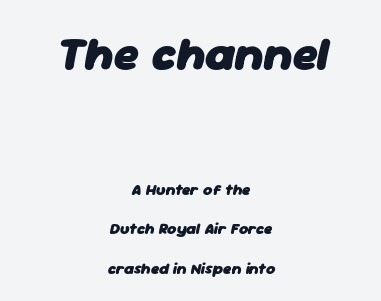
{"italic": "yes", "lean": "right", "slant_degrees": 11, "bold": "yes", "weight": "heavy", "width": "normal", "stroke_contrast": "low", "x_height": "medium", "monospaced": "no", "underline": "no", "align": "center", "line_spacing": "loose", "line_spacing_ratio": 2.47, "letter_spacing": "normal", "letter_spacing_em": 0.0, "larger_block": "first", "size_ratio": 3.0, "glyph_px": 48}
